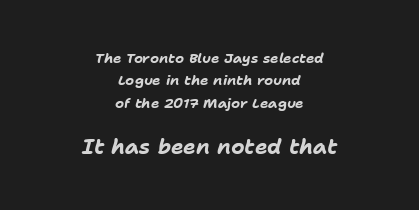
The foot of each line stays bare and open. The strokes are fattened all the way to bold. The lettering tilts uniformly, giving the passage an italic look. Inter-character spacing is left at the font's built-in metrics.
